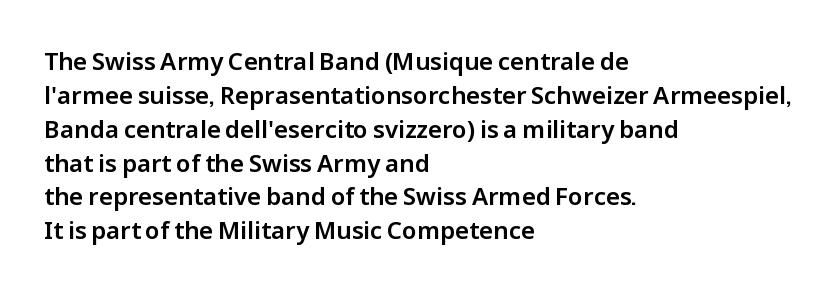
The image shows 24 px text type, upright; set left-aligned, normal line spacing (1.41x), normal letter spacing, not underlined.
